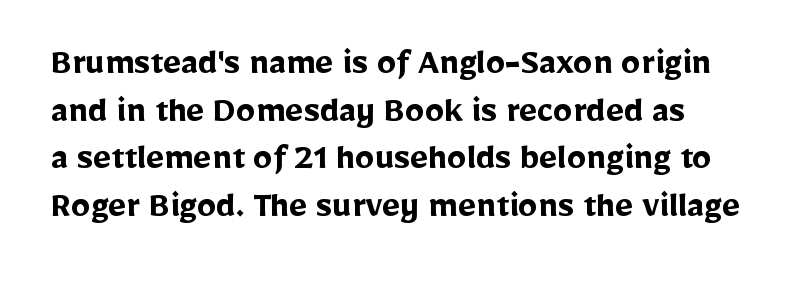
These lines keep a tight, regular rhythm from letter to letter. Nothing sits at the stroke ends, so this counts as sans-serif. No italicization has been applied; the sample stays upright. Underline: absent. A dark, heavy texture on the line: the type is bold.
